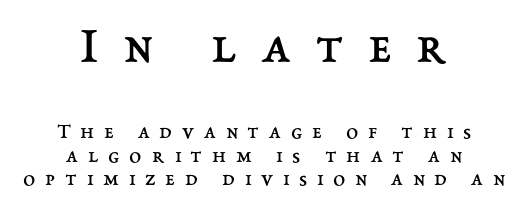
Does the bottom block carry the larger type? No, the top block does. Loose tracking; the words dissolve into strings of separated letters. Do the characters align in a grid? No, the font is proportional. Stems here are at most as thick as an everyday book face. The passage shown is not underscored anywhere. Posture: straight, roman, zero tilt.
